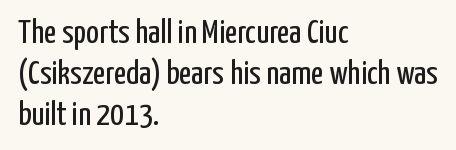
Q: Is the text bold? A: No.
Q: Is the text italic (slanted)? A: No, it is upright.
Q: Is the typeface a serif or a sans-serif typeface? A: Sans-serif.
Q: Is the text underlined? A: No.
Q: How is the paragraph aligned? A: Left-aligned.
Q: Is the spacing between letters normal or unusually wide? A: Normal.
Q: Width (condensed, normal, or wide)? A: Condensed.
Q: Stroke contrast? A: Low.
Q: x-height? A: Medium.
Q: Monospaced? A: No.
